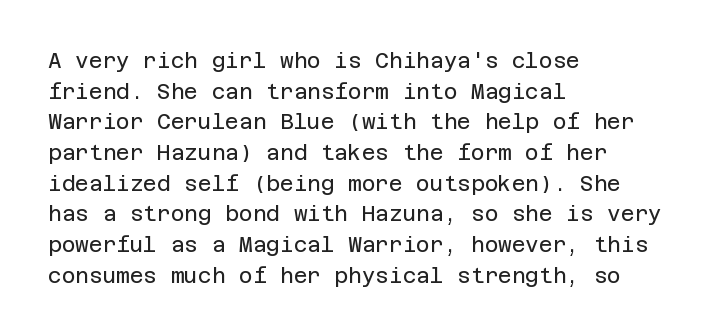
{"italic": "no", "bold": "no", "underline": "no", "align": "left", "line_spacing": "normal", "line_spacing_ratio": 1.46, "letter_spacing": "normal", "letter_spacing_em": 0.0, "glyph_px": 21}
